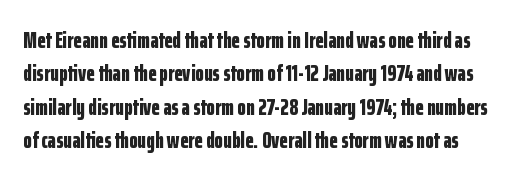
Between one letter and the next there's only the usual sliver of space. Honestly, the row spacing looks completely unremarkable. Does the weight exceed regular? Yes, all the way to bold. A typesetter would mark this as roman, not italic. Type without underlining.
